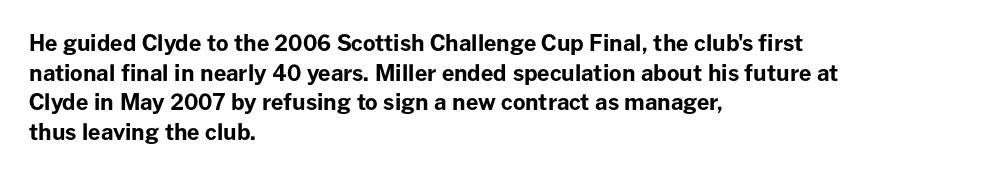
Caption: standard tracking, unaltered. Bold? Absolutely — the strokes are thick and heavy. Where is the straight margin? On the left. The line-height multiplier appears to be the usual default. Underlining? Definitely not there. Upright lettering throughout.
